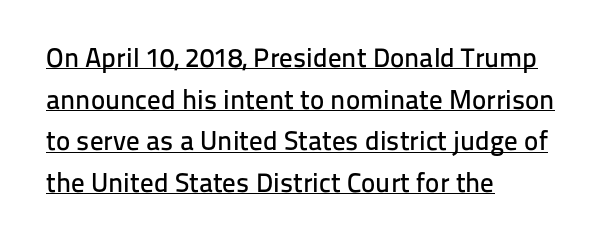
The image shows 27 px text type, upright; set left-aligned, normal line spacing (1.54x), normal letter spacing, underlined.
